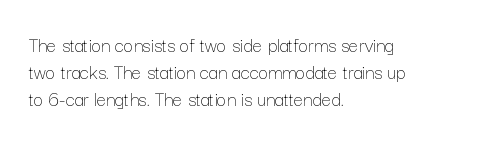
Q: Is the text bold? A: No.
Q: Is the text italic (slanted)? A: No, it is upright.
Q: Is the text underlined? A: No.
Q: How is the paragraph aligned? A: Left-aligned.
Q: Is the spacing between letters normal or unusually wide? A: Normal.
Q: Is the spacing between lines tight, normal or loose? A: Normal.
